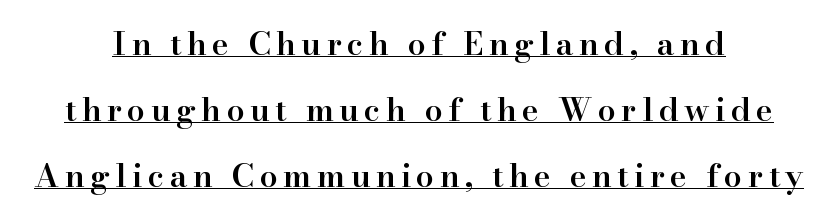
Q: Is the text bold? A: Semi-bold.
Q: Is the text italic (slanted)? A: No, it is upright.
Q: Is the typeface a serif or a sans-serif typeface? A: Serif.
Q: Is the text underlined? A: Yes.
Q: How is the paragraph aligned? A: Centered.
Q: Is the spacing between lines tight, normal or loose? A: Loose.
Q: Width (condensed, normal, or wide)? A: Normal.
Q: Stroke contrast? A: High.
Q: x-height? A: Small.
Q: Monospaced? A: No.
